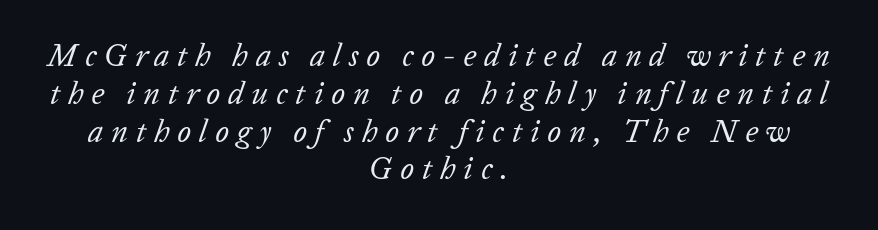
Q: Is the text bold? A: No.
Q: Is the text italic (slanted)? A: Yes, it leans right by about 20 degrees.
Q: Is the text underlined? A: No.
Q: How is the paragraph aligned? A: Centered.
Q: Is the spacing between letters normal or unusually wide? A: Unusually wide.
Q: Width (condensed, normal, or wide)? A: Normal.
Q: Stroke contrast? A: Low.
Q: x-height? A: Medium.
Q: Monospaced? A: No.
